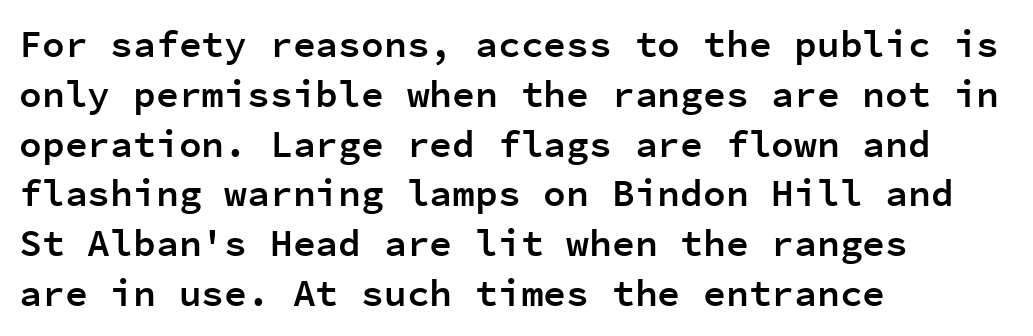
Type style note: lacks serifs. The font's upright variant was chosen for this text. Tracking here is standard; glyphs follow each other at the usual distance. The lines in this sample share a left origin and differ only in where they stop. Type without underlining. These lines are rendered in a fixed-pitch font.
